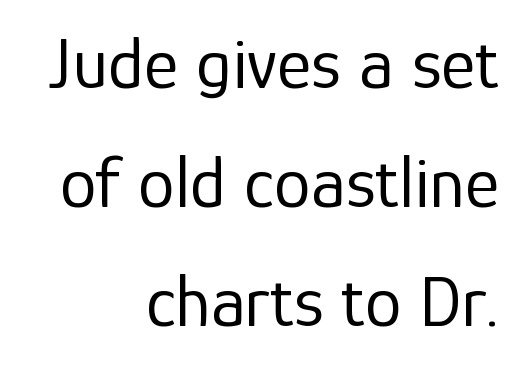
Q: Is the text bold? A: No.
Q: Is the text italic (slanted)? A: No, it is upright.
Q: Is the typeface a serif or a sans-serif typeface? A: Sans-serif.
Q: Is the text underlined? A: No.
Q: How is the paragraph aligned? A: Right-aligned.
Q: Is the spacing between letters normal or unusually wide? A: Normal.
Q: Is the spacing between lines tight, normal or loose? A: Normal.
Q: Width (condensed, normal, or wide)? A: Normal.
Q: Stroke contrast? A: Low.
Q: x-height? A: Medium.
Q: Monospaced? A: No.
